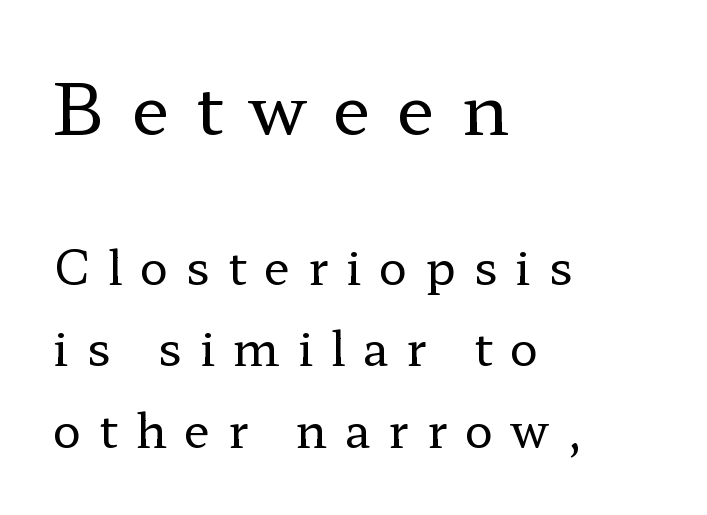
The image shows 70 px regular-weight, wide serif type, upright; set left-aligned, line spacing 1.73x, unusually wide letter spacing (+0.38 em), not underlined; the first (top) block is 1.49x larger; low stroke contrast and a medium x-height.
